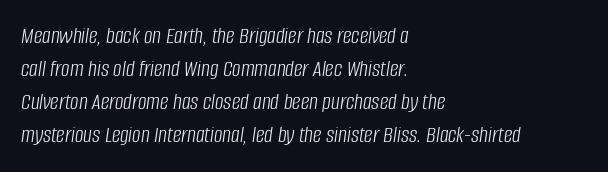
Is this a heavy cut? Hardly; it is regular or lighter. Is the block centered? No — it sits flush against the left margin. The passage shown stacks its lines at a standard gap. If you drew a line through each stem, it would be angled. The gaps between neighbouring characters are ordinary and unremarkable. Type without underlining.
